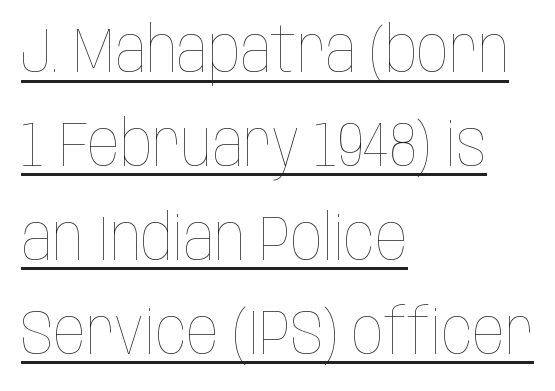
{"italic": "no", "bold": "no", "weight": "thin", "width": "condensed", "stroke_contrast": "low", "x_height": "large", "monospaced": "no", "underline": "yes", "align": "left", "line_spacing": "normal", "line_spacing_ratio": 1.49, "letter_spacing": "normal", "letter_spacing_em": 0.0, "glyph_px": 63}
